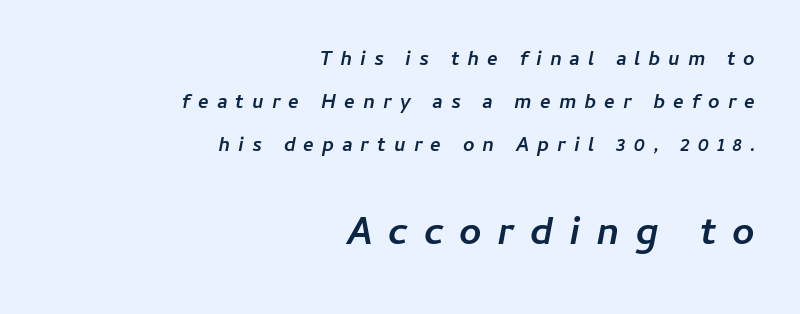
Q: Is the text bold? A: Yes.
Q: Is the text italic (slanted)? A: Yes, it leans right by about 11 degrees.
Q: Is the text underlined? A: No.
Q: How is the paragraph aligned? A: Right-aligned.
Q: Is the spacing between letters normal or unusually wide? A: Unusually wide.
Q: Is the spacing between lines tight, normal or loose? A: Loose.
Q: Which block of text is set in a larger size, the first (top) or the second (bottom)? A: The second (bottom) one.
Q: Width (condensed, normal, or wide)? A: Normal.
Q: Stroke contrast? A: Low.
Q: x-height? A: Medium.
Q: Monospaced? A: No.
